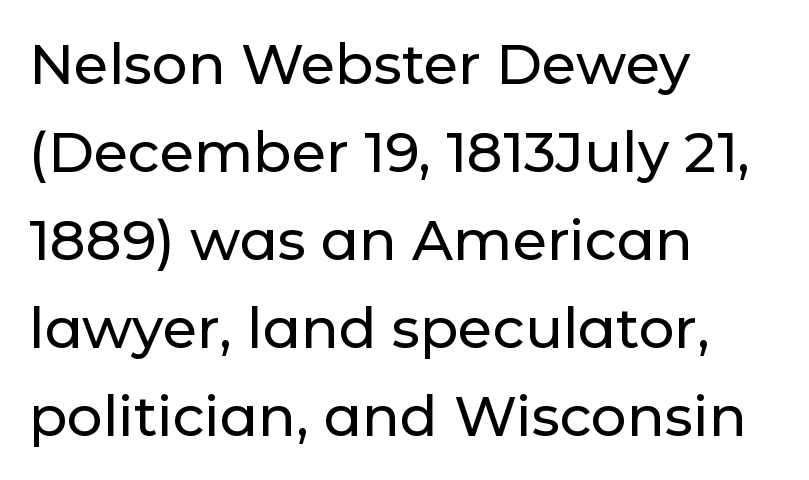
The image shows 56 px sans-serif type, upright; set left-aligned, normal line spacing (1.57x), normal letter spacing, not underlined; low stroke contrast and a medium x-height.
